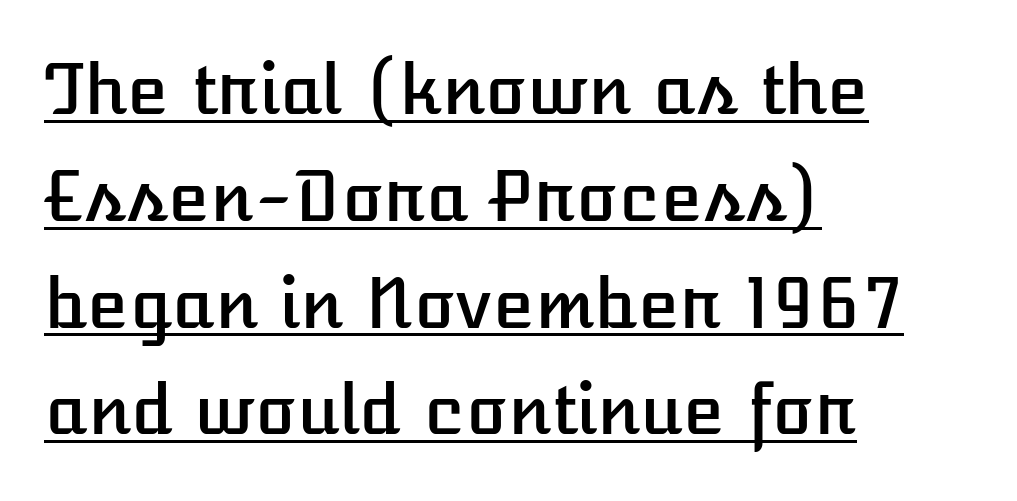
Q: Is the text italic (slanted)? A: No, it is upright.
Q: Is the text underlined? A: Yes.
Q: How is the paragraph aligned? A: Left-aligned.
Q: Is the spacing between letters normal or unusually wide? A: Normal.
Q: Is the spacing between lines tight, normal or loose? A: Normal.
Q: Width (condensed, normal, or wide)? A: Normal.
Q: Stroke contrast? A: Low.
Q: x-height? A: Medium.
Q: Monospaced? A: No.
